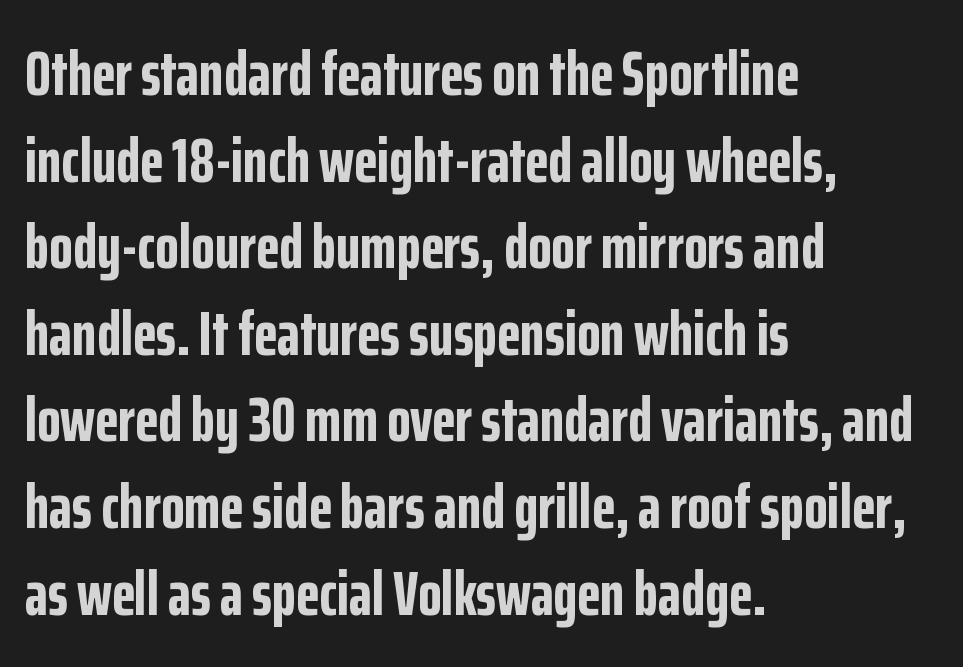
{"serif": "no", "italic": "no", "bold": "yes", "weight": "bold", "width": "condensed", "stroke_contrast": "low", "x_height": "medium", "monospaced": "no", "underline": "no", "align": "left", "line_spacing": "normal", "line_spacing_ratio": 1.42, "letter_spacing": "normal", "letter_spacing_em": 0.0, "glyph_px": 61}
